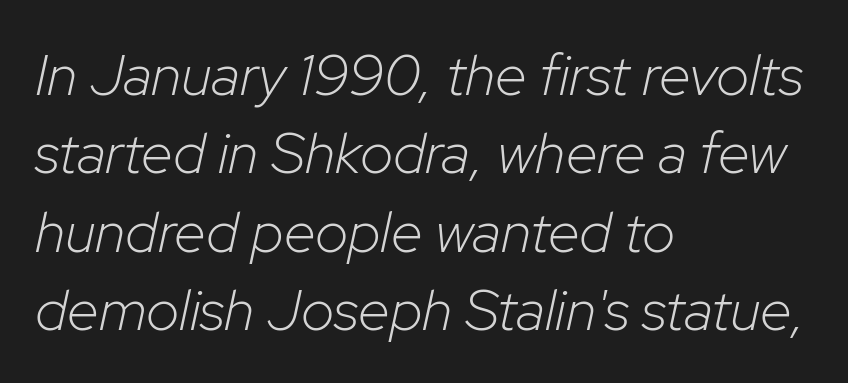
The image shows 58 px light type, italic (leaning right); set left-aligned, normal line spacing (1.35x), normal letter spacing, not underlined; low stroke contrast and a medium x-height.
